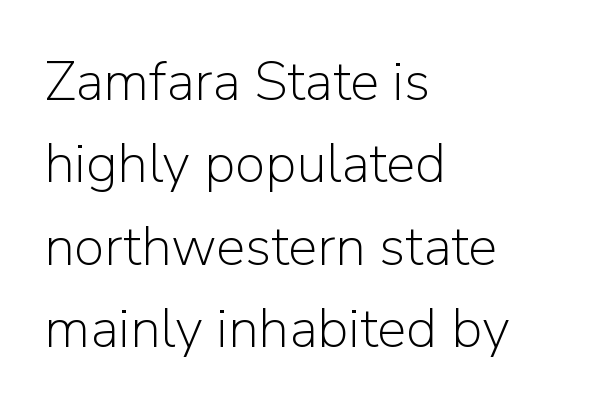
{"serif": "no", "italic": "no", "bold": "no", "weight": "light", "width": "normal", "stroke_contrast": "low", "x_height": "medium", "monospaced": "no", "underline": "no", "align": "left", "line_spacing": "normal", "line_spacing_ratio": 1.5, "letter_spacing": "normal", "letter_spacing_em": 0.0, "glyph_px": 55}
